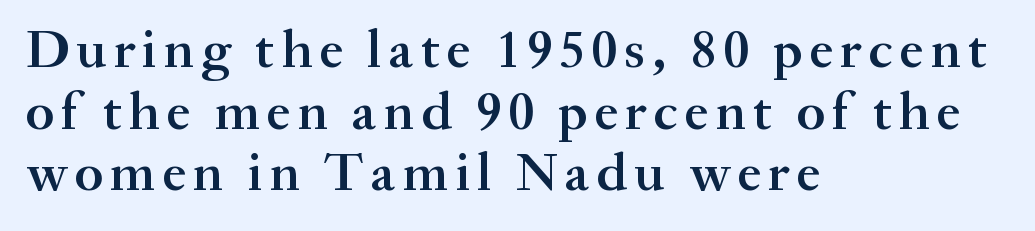
{"serif": "yes", "italic": "no", "bold": "semi", "weight": "semibold", "width": "normal", "stroke_contrast": "medium", "x_height": "small", "monospaced": "no", "underline": "no", "align": "left", "line_spacing": "tight", "line_spacing_ratio": 1.14, "glyph_px": 54}
